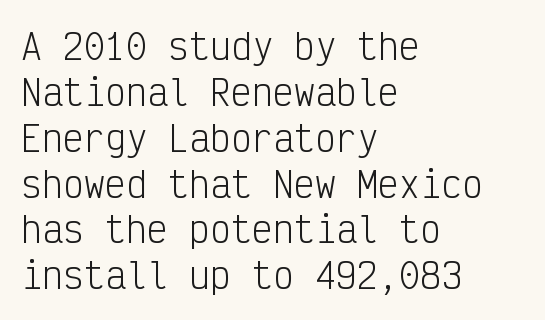
The image shows 35 px light, condensed sans-serif type, upright, monospaced; set left-aligned, normal line spacing (1.31x), normal letter spacing, not underlined; low stroke contrast and a medium x-height.
